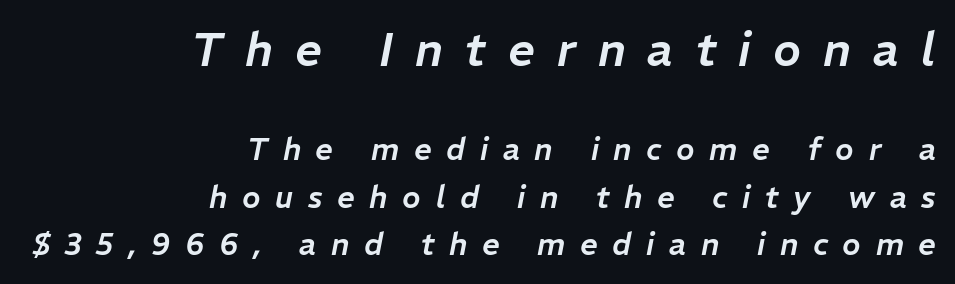
The image shows 47 px text type, italic (leaning right); set right-aligned, normal line spacing (1.54x), unusually wide letter spacing (+0.47 em), not underlined; the first (top) block is 1.52x larger; low stroke contrast and a medium x-height.
